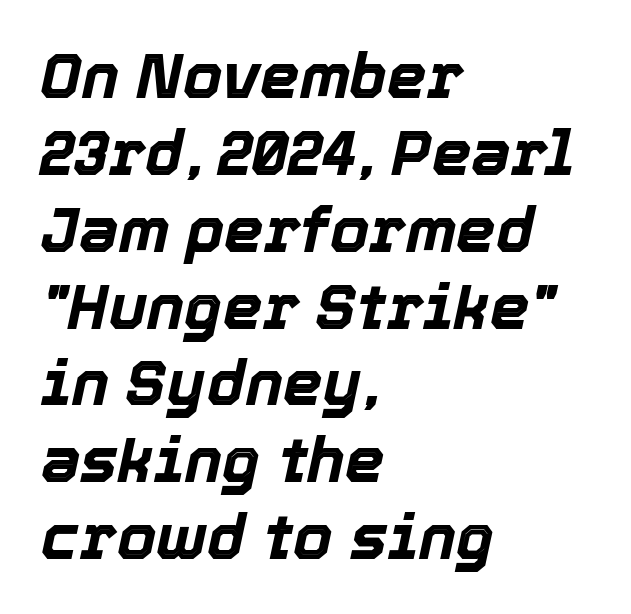
The image shows 63 px bold type, italic (leaning right); set left-aligned, line spacing 1.22x, normal letter spacing, not underlined; a medium x-height.
